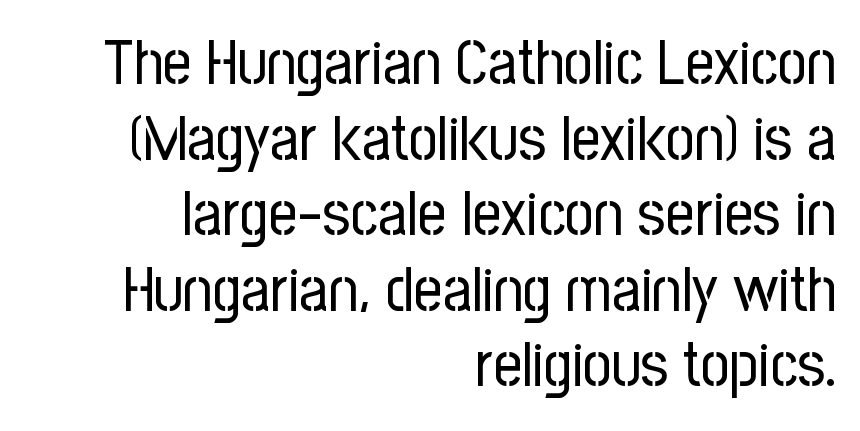
Q: Is the text bold? A: No.
Q: Is the text italic (slanted)? A: No, it is upright.
Q: Is the typeface a serif or a sans-serif typeface? A: Sans-serif.
Q: Is the text underlined? A: No.
Q: How is the paragraph aligned? A: Right-aligned.
Q: Is the spacing between letters normal or unusually wide? A: Normal.
Q: Width (condensed, normal, or wide)? A: Condensed.
Q: Stroke contrast? A: Low.
Q: x-height? A: Medium.
Q: Monospaced? A: No.
